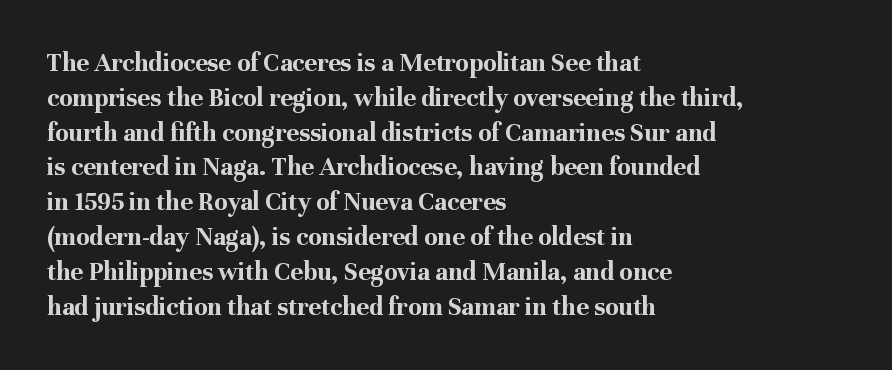
The words here are not underlined. Style check: upright. Typesetter's note: full bold, strokes at maximum text heaviness. Left-aligned paragraph, ragged on the right. One glance says typical: line gaps are just what's usual. Look at the tracking — it's just the regular setting, nothing added.
